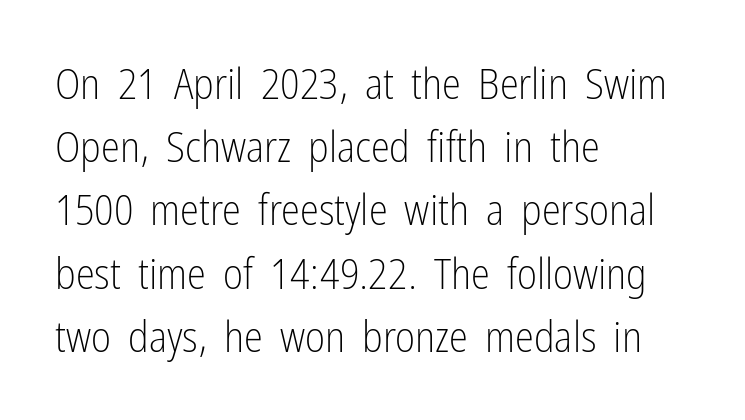
The image shows 43 px light, condensed sans-serif type, upright; set left-aligned, normal line spacing (1.47x), normal letter spacing, not underlined; low stroke contrast and a medium x-height.
